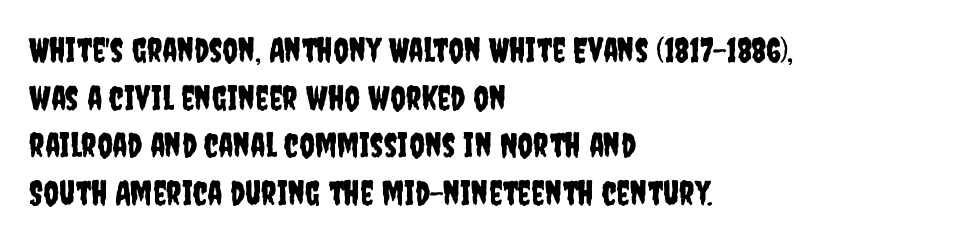
Q: Is the text italic (slanted)? A: No, it is upright.
Q: Is the typeface a serif or a sans-serif typeface? A: Sans-serif.
Q: Is the text underlined? A: No.
Q: How is the paragraph aligned? A: Left-aligned.
Q: Is the spacing between letters normal or unusually wide? A: Normal.
Q: Is the spacing between lines tight, normal or loose? A: Normal.
Q: Width (condensed, normal, or wide)? A: Condensed.
Q: Stroke contrast? A: Low.
Q: x-height? A: Large.
Q: Monospaced? A: No.
